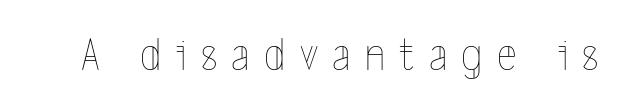
Q: Is the text bold? A: No.
Q: Is the text italic (slanted)? A: No, it is upright.
Q: Is the text underlined? A: No.
Q: Is the spacing between letters normal or unusually wide? A: Unusually wide.
Q: Width (condensed, normal, or wide)? A: Condensed.
Q: x-height? A: Medium.
Q: Monospaced? A: No.
